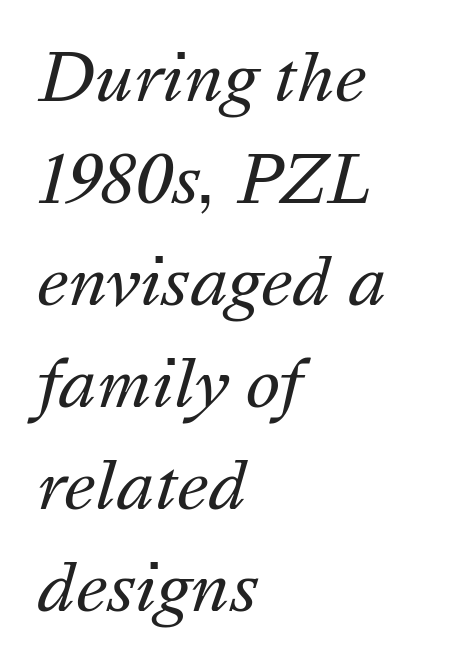
The image shows 65 px regular-weight type, italic (leaning right); set left-aligned, normal line spacing (1.57x), normal letter spacing, not underlined; medium stroke contrast and a medium x-height.
